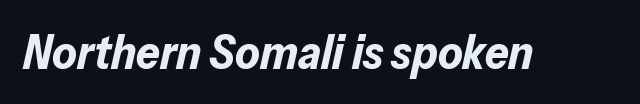
Q: Is the text bold? A: Yes.
Q: Is the text italic (slanted)? A: Yes, it leans right by about 13 degrees.
Q: Is the text underlined? A: No.
Q: Is the spacing between letters normal or unusually wide? A: Normal.
Q: Width (condensed, normal, or wide)? A: Normal.
Q: Stroke contrast? A: Low.
Q: x-height? A: Medium.
Q: Monospaced? A: No.
